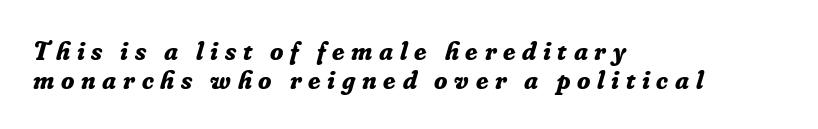
The letters are bold, with thick, heavy strokes. Does the leading feel generous? Not at all — it's pinched. Observe the wide spacing: letters keep a clear distance from each other. Descenders hang freely into open space.
